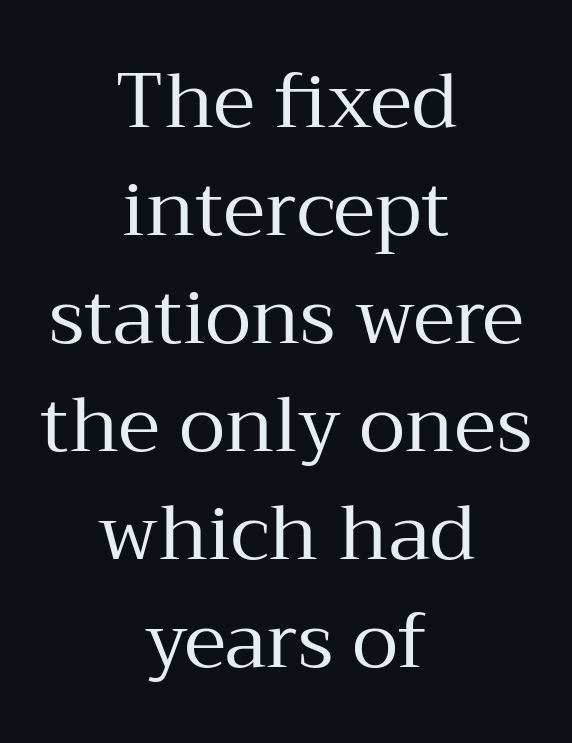
Serif or sans? Serif — the stroke terminals have little feet. Tracking here is standard; glyphs follow each other at the usual distance. Unlike italic type, these characters show no tilt at all. This sample has the flowing, uneven cadence of proportional lettering. The rendering uses a moderate line-height, typical for paragraphs. Leftover space on each line is divided equally before and after the words.
